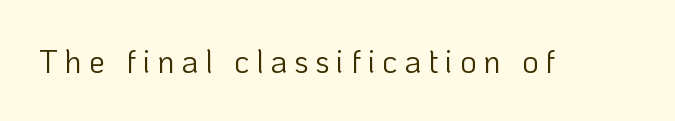
{"serif": "no", "italic": "no", "bold": "no", "weight": "light", "width": "normal", "stroke_contrast": "low", "x_height": "medium", "monospaced": "no", "underline": "no", "letter_spacing": "wide", "letter_spacing_em": 0.21, "glyph_px": 32}
